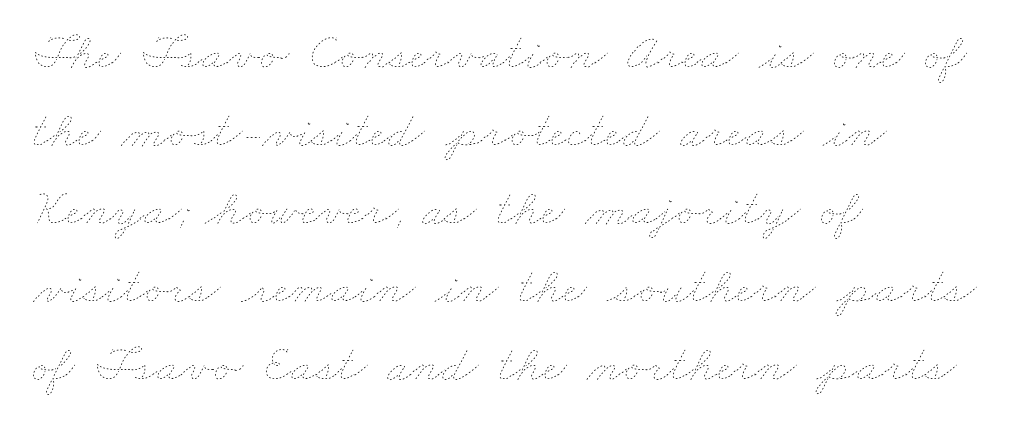
The image shows 51 px thin, wide type; set left-aligned, normal line spacing (1.53x), normal letter spacing, not underlined; low stroke contrast and a small x-height.
